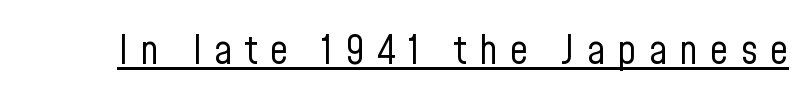
The image shows 40 px regular-weight, condensed sans-serif type, upright; set unusually wide letter spacing (+0.31 em), underlined; low stroke contrast and a medium x-height.
